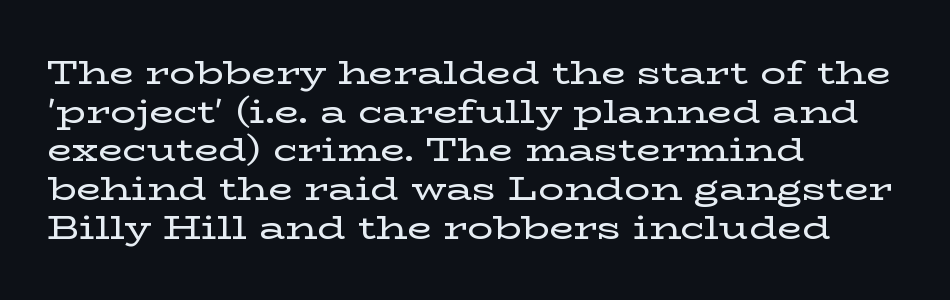
Q: Is the text italic (slanted)? A: No, it is upright.
Q: Is the typeface a serif or a sans-serif typeface? A: Serif.
Q: Is the text underlined? A: No.
Q: How is the paragraph aligned? A: Left-aligned.
Q: Is the spacing between letters normal or unusually wide? A: Normal.
Q: Width (condensed, normal, or wide)? A: Wide.
Q: Stroke contrast? A: Low.
Q: x-height? A: Medium.
Q: Monospaced? A: No.
